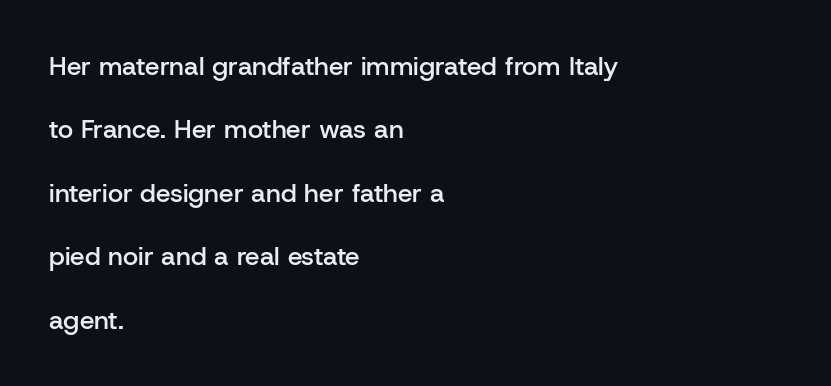
{"italic": "no", "bold": "semi", "underline": "no", "align": "left", "line_spacing": "loose", "line_spacing_ratio": 2.44, "letter_spacing": "normal", "letter_spacing_em": 0.0, "glyph_px": 26}
